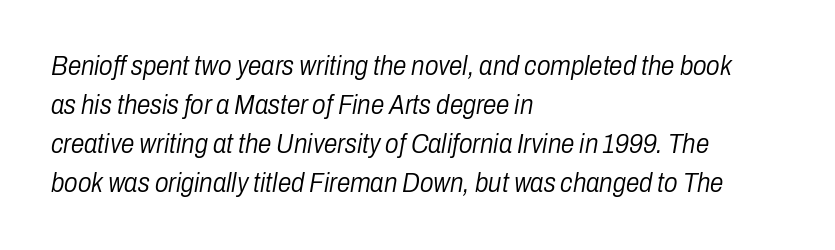
Q: Is the text bold? A: No.
Q: Is the text italic (slanted)? A: Yes, it leans right by about 10 degrees.
Q: Is the text underlined? A: No.
Q: How is the paragraph aligned? A: Left-aligned.
Q: Is the spacing between letters normal or unusually wide? A: Normal.
Q: Is the spacing between lines tight, normal or loose? A: Normal.
